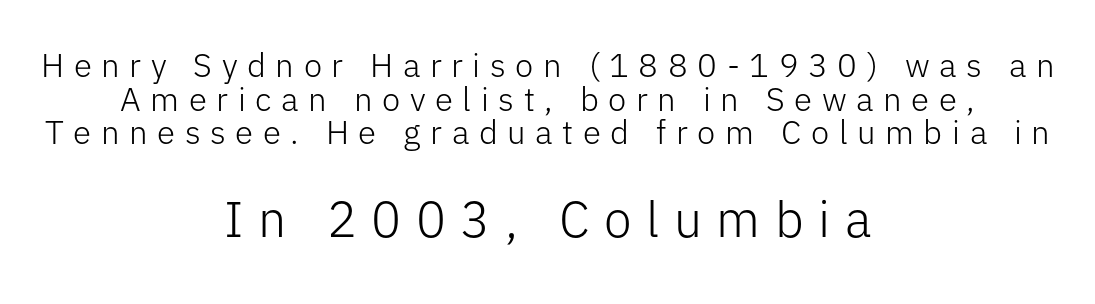
{"serif": "no", "italic": "no", "bold": "no", "weight": "light", "width": "normal", "stroke_contrast": "low", "x_height": "medium", "monospaced": "no", "underline": "no", "align": "center", "line_spacing": "tight", "line_spacing_ratio": 1.02, "letter_spacing": "wide", "letter_spacing_em": 0.29, "larger_block": "second", "size_ratio": 1.52, "glyph_px": 50}
